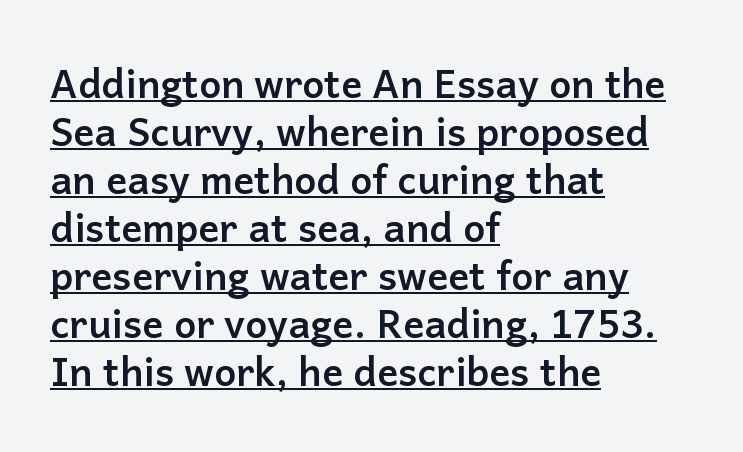
Quick note: underline on. Tracking here is standard; glyphs follow each other at the usual distance. Summary of weight: heavy, a full bold. Font category for this specimen: sans-serif.
